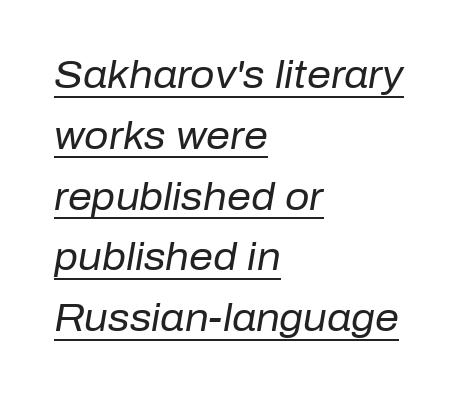
{"italic": "yes", "lean": "right", "slant_degrees": 10, "bold": "no", "weight": "regular", "width": "normal", "stroke_contrast": "low", "x_height": "medium", "monospaced": "no", "underline": "yes", "align": "left", "line_spacing": "normal", "line_spacing_ratio": 1.6, "letter_spacing": "normal", "letter_spacing_em": 0.0, "glyph_px": 38}
